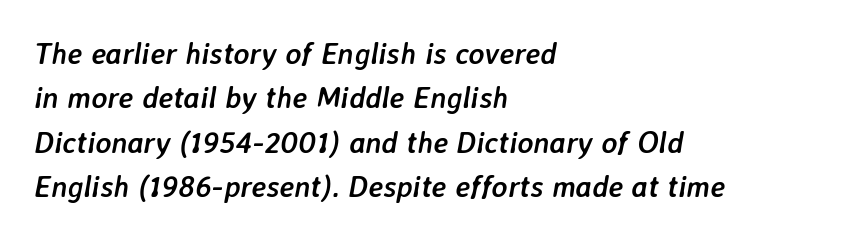
{"italic": "yes", "lean": "right", "slant_degrees": 7, "bold": "yes", "weight": "semibold", "width": "normal", "stroke_contrast": "low", "x_height": "medium", "monospaced": "no", "underline": "no", "align": "left", "line_spacing": "normal", "line_spacing_ratio": 1.48, "letter_spacing": "normal", "letter_spacing_em": 0.0, "glyph_px": 30}
